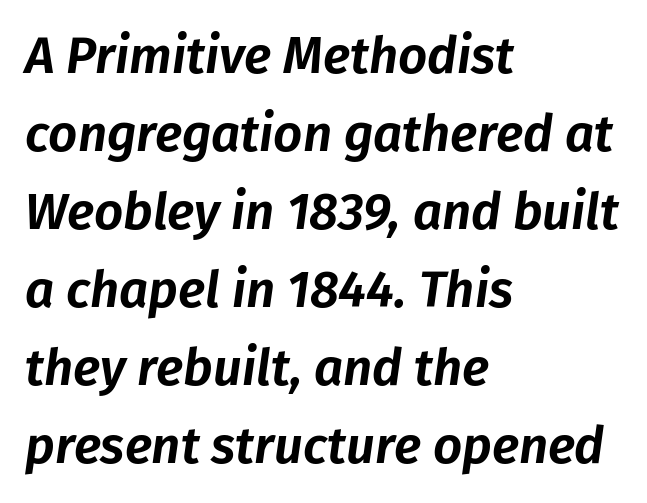
The image shows 51 px text type, italic (leaning right); set left-aligned, normal line spacing (1.53x), normal letter spacing, not underlined; low stroke contrast and a medium x-height.
